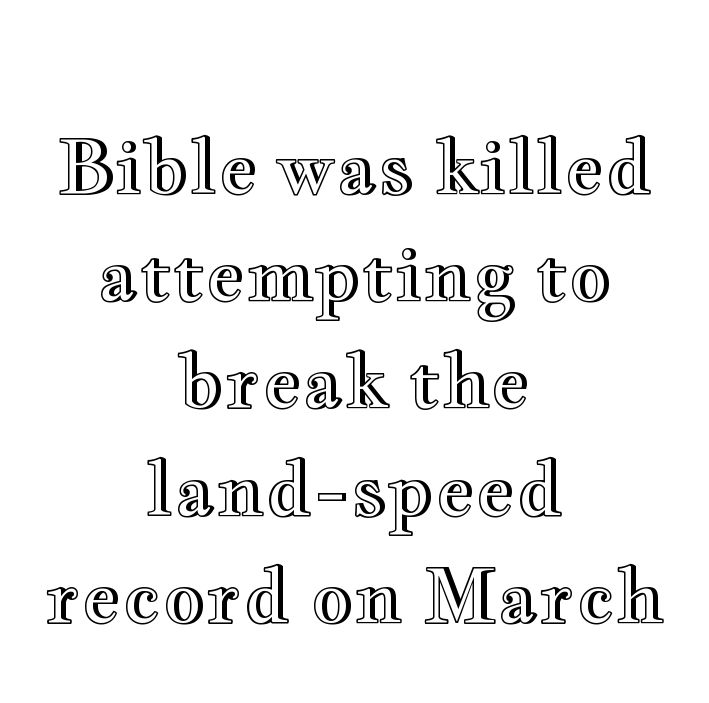
Q: Is the text italic (slanted)? A: No, it is upright.
Q: Is the text underlined? A: No.
Q: How is the paragraph aligned? A: Centered.
Q: Is the spacing between letters normal or unusually wide? A: Normal.
Q: Is the spacing between lines tight, normal or loose? A: Normal.
Q: Width (condensed, normal, or wide)? A: Wide.
Q: x-height? A: Small.
Q: Monospaced? A: No.
